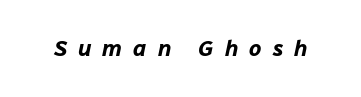
Q: Is the text bold? A: Yes.
Q: Is the text italic (slanted)? A: Yes, it leans right by about 12 degrees.
Q: Is the text underlined? A: No.
Q: Is the spacing between letters normal or unusually wide? A: Unusually wide.
